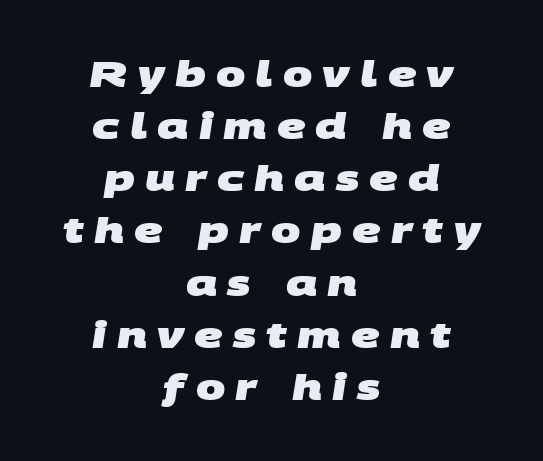
The image shows 35 px heavy, wide sans-serif type; set centered, normal line spacing (1.49x), unusually wide letter spacing (+0.29 em), not underlined; medium stroke contrast and a large x-height.
